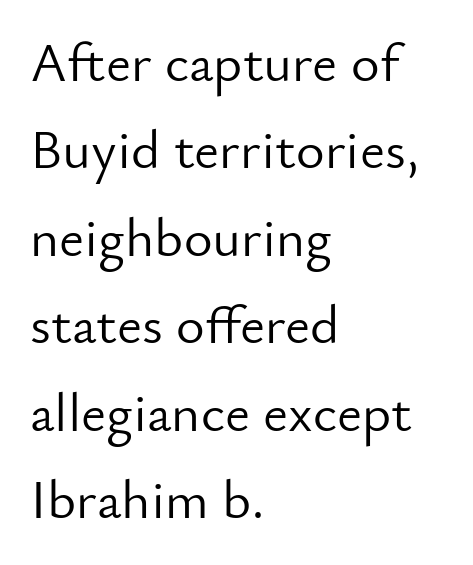
Q: Is the text bold? A: No.
Q: Is the text italic (slanted)? A: No, it is upright.
Q: Is the typeface a serif or a sans-serif typeface? A: Sans-serif.
Q: Is the text underlined? A: No.
Q: How is the paragraph aligned? A: Left-aligned.
Q: Is the spacing between letters normal or unusually wide? A: Normal.
Q: Is the spacing between lines tight, normal or loose? A: Normal.
Q: Width (condensed, normal, or wide)? A: Normal.
Q: Stroke contrast? A: Low.
Q: x-height? A: Small.
Q: Monospaced? A: No.
